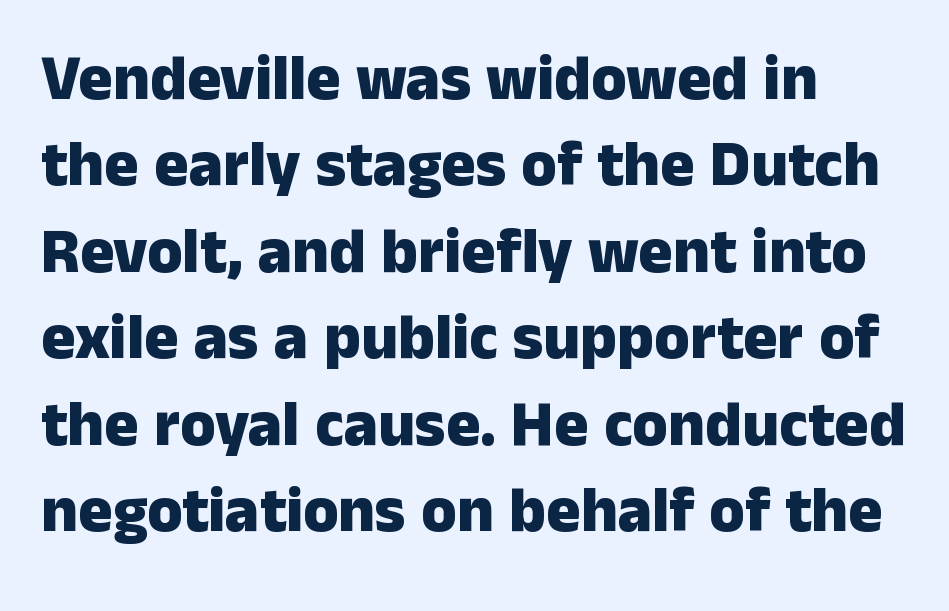
Q: Is the text bold? A: Yes.
Q: Is the text italic (slanted)? A: No, it is upright.
Q: Is the typeface a serif or a sans-serif typeface? A: Sans-serif.
Q: Is the text underlined? A: No.
Q: How is the paragraph aligned? A: Left-aligned.
Q: Is the spacing between letters normal or unusually wide? A: Normal.
Q: Is the spacing between lines tight, normal or loose? A: Normal.
Q: Width (condensed, normal, or wide)? A: Normal.
Q: Stroke contrast? A: Low.
Q: x-height? A: Medium.
Q: Monospaced? A: No.
